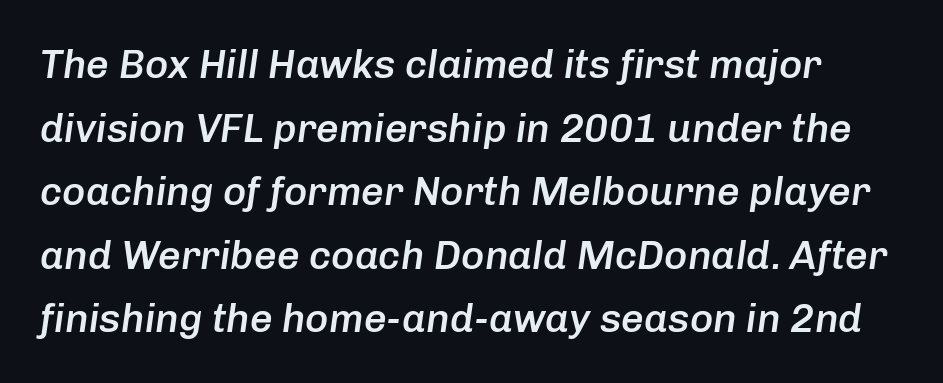
The image shows 40 px semibold type, italic (leaning right); set normal line spacing (1.59x), normal letter spacing, not underlined; low stroke contrast and a medium x-height.
